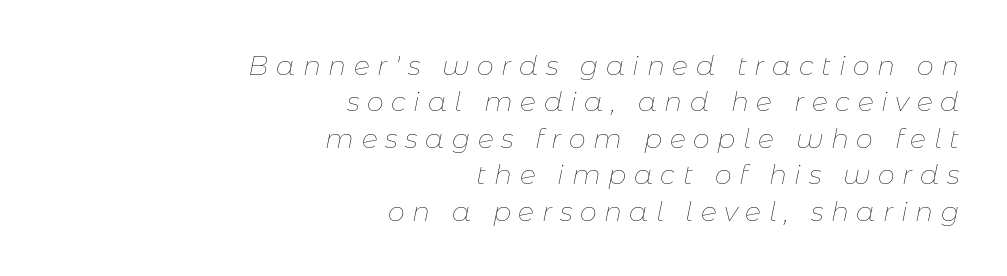
Q: Is the text bold? A: No.
Q: Is the text italic (slanted)? A: Yes, it leans right by about 11 degrees.
Q: Is the text underlined? A: No.
Q: How is the paragraph aligned? A: Right-aligned.
Q: Is the spacing between letters normal or unusually wide? A: Unusually wide.
Q: Is the spacing between lines tight, normal or loose? A: Normal.
